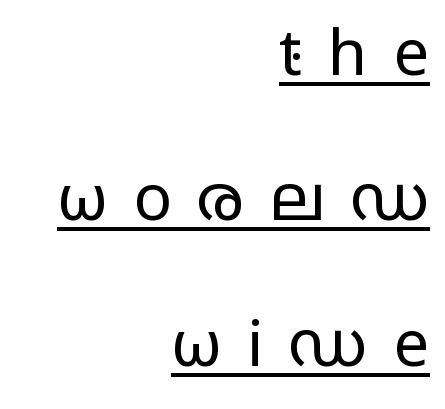
{"serif": "no", "italic": "no", "bold": "no", "weight": "regular", "width": "wide", "stroke_contrast": "low", "x_height": "medium", "monospaced": "no", "underline": "yes", "align": "right", "line_spacing": "loose", "line_spacing_ratio": 2.27, "letter_spacing": "wide", "letter_spacing_em": 0.4, "glyph_px": 64}
